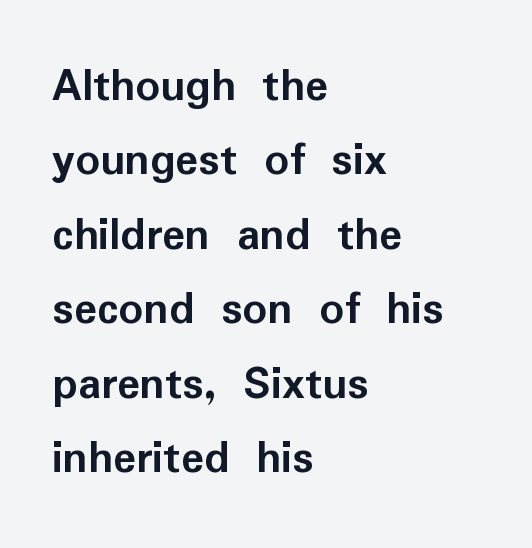
Honestly, the row spacing looks completely unremarkable. The lettering stays uniformly vertical, giving the passage a roman look. The letterforms sit shoulder to shoulder at normal distance. Typeset ragged right — the left edge is the straight one.
